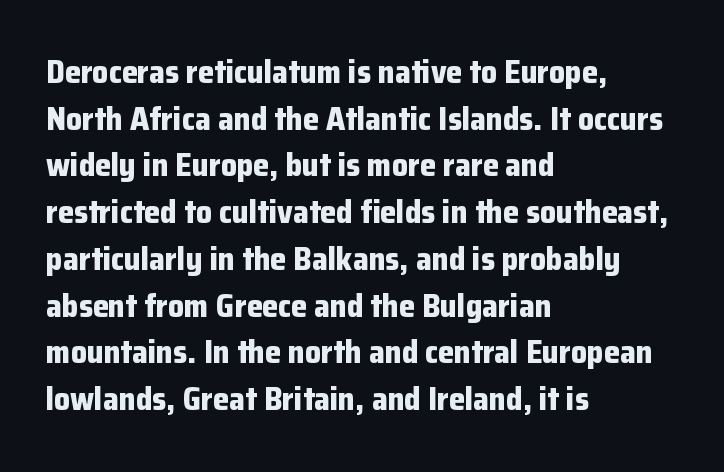
{"serif": "no", "italic": "no", "bold": "yes", "weight": "bold", "width": "normal", "stroke_contrast": "low", "x_height": "medium", "monospaced": "no", "underline": "no", "align": "left", "line_spacing": "normal", "line_spacing_ratio": 1.46, "letter_spacing": "normal", "letter_spacing_em": 0.0, "glyph_px": 32}
